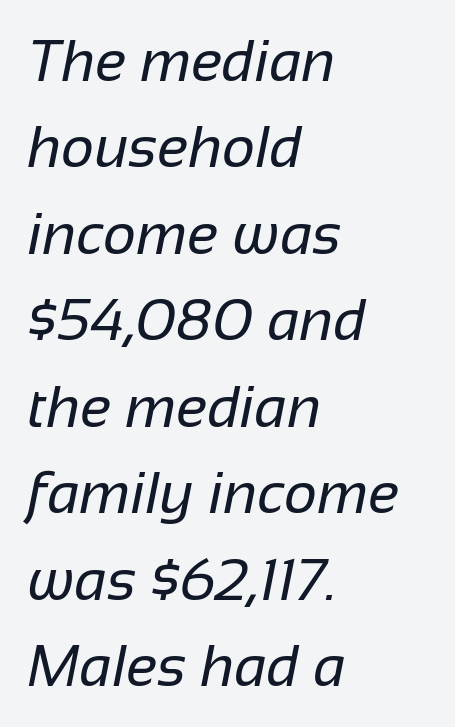
{"serif": "no", "bold": "no", "weight": "regular", "width": "normal", "stroke_contrast": "low", "x_height": "medium", "monospaced": "no", "underline": "no", "align": "left", "line_spacing": "normal", "line_spacing_ratio": 1.49, "letter_spacing": "normal", "letter_spacing_em": 0.0, "glyph_px": 58}
